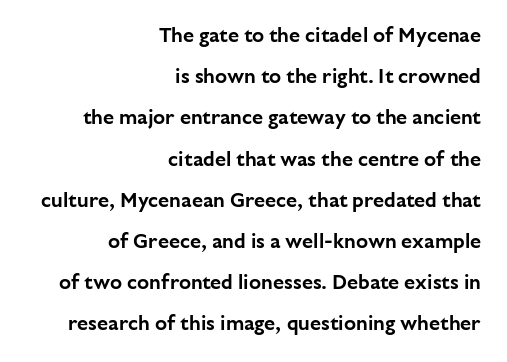
The image shows 20 px text type, upright; set right-aligned, loose line spacing (2.06x), normal letter spacing, not underlined.
